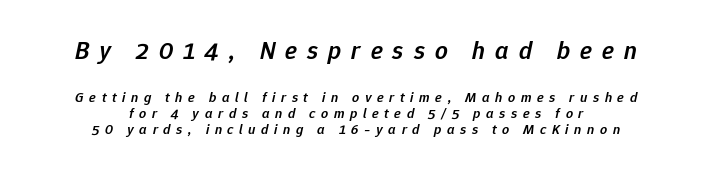
Q: Is the text bold? A: Semi-bold.
Q: Is the text italic (slanted)? A: Yes, it leans right by about 12 degrees.
Q: Is the text underlined? A: No.
Q: Is the spacing between letters normal or unusually wide? A: Unusually wide.
Q: Is the spacing between lines tight, normal or loose? A: Tight.
Q: Which block of text is set in a larger size, the first (top) or the second (bottom)? A: The first (top) one.
